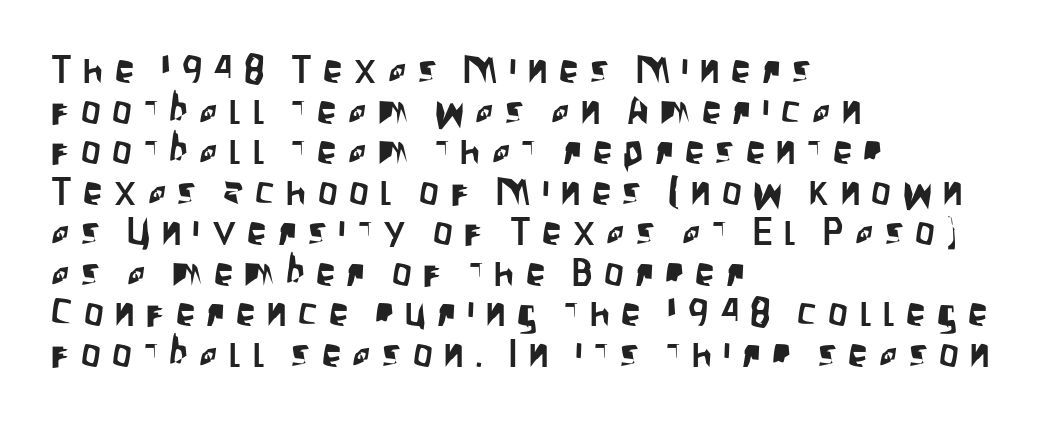
The image shows 39 px condensed sans-serif type, upright; set left-aligned, tight line spacing (1.04x), unusually wide letter spacing (+0.29 em), not underlined; low stroke contrast and a large x-height.
